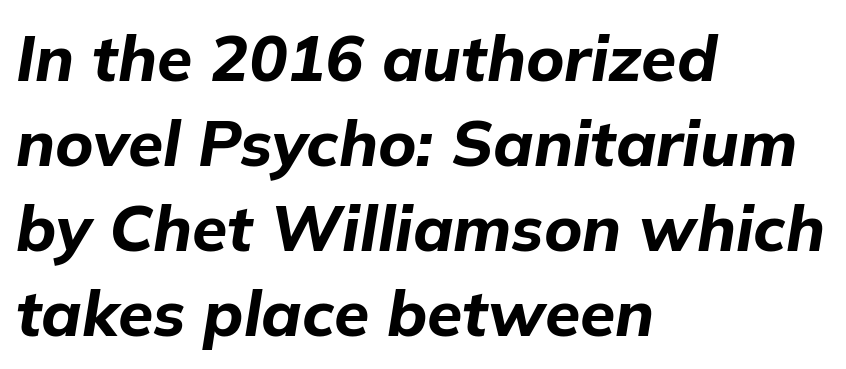
A full-strength bold gives these letters their thick strokes. The foot of each line stays bare and open. Regular leading. Characters follow at the spacing the type designer built in. Each letter keeps its own natural width here, so spacing adapts to shape. If you drew a line through each stem, it would be angled.
